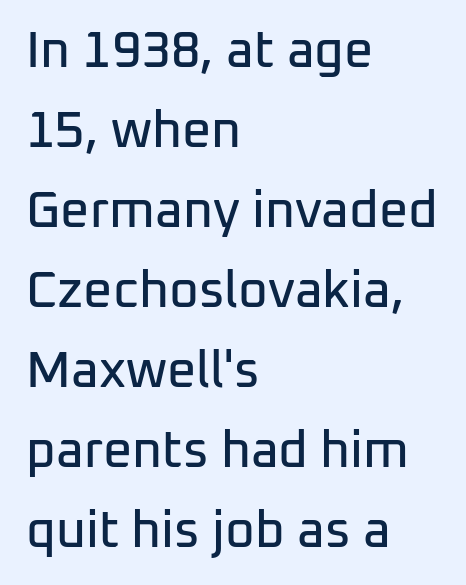
Visually the block forms a straight wall on the left and a jagged coastline on the right. In terms of letterform style, serifs are entirely absent. The line-height multiplier appears to be the usual default. The type sits square on the baseline with zero lean. Between one letter and the next there's only the usual sliver of space. Lines of text with bare space underneath.
